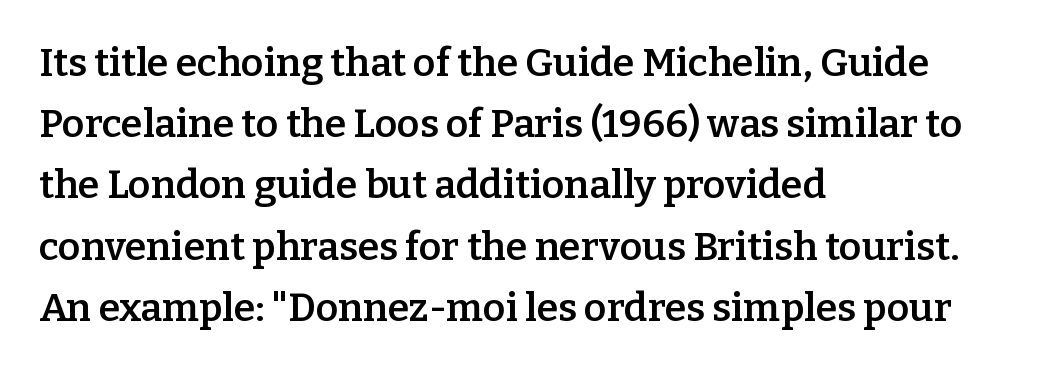
The tracking reads as untouched default to a designer's eye. Unmarked baselines from the first word to the last. I'd call this a serif setting — the letters wear small feet. The text block is weighted toward the left margin, trailing off unevenly rightward. Whoever set this chose a conventional vertical rhythm. This is the in-between weight designers call semibold or demi.
